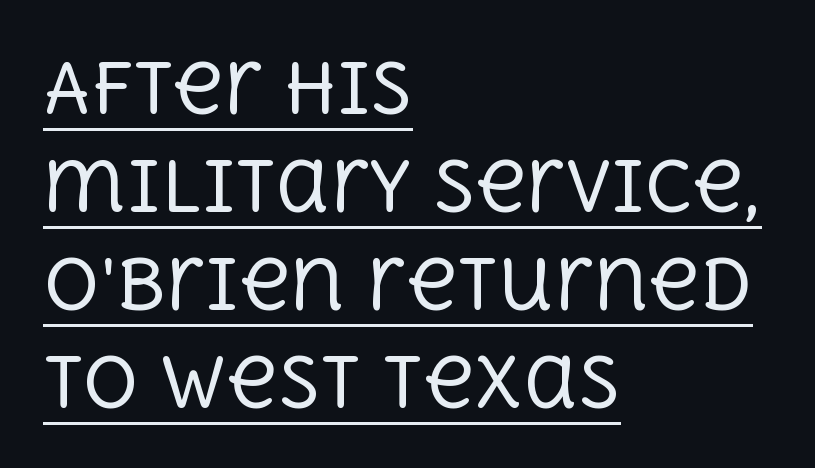
Q: Is the text bold? A: No.
Q: Is the text italic (slanted)? A: No, it is upright.
Q: Is the typeface a serif or a sans-serif typeface? A: Serif.
Q: Is the text underlined? A: Yes.
Q: How is the paragraph aligned? A: Left-aligned.
Q: Is the spacing between letters normal or unusually wide? A: Normal.
Q: Is the spacing between lines tight, normal or loose? A: Normal.
Q: Width (condensed, normal, or wide)? A: Normal.
Q: x-height? A: Large.
Q: Monospaced? A: No.
